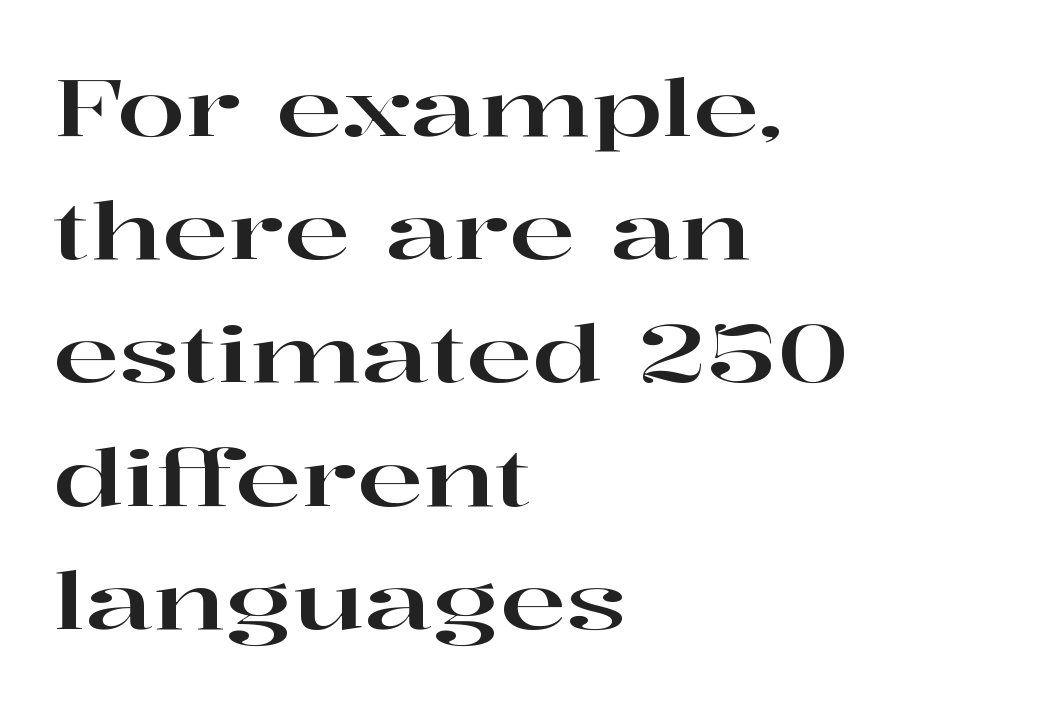
How are the letters spaced? Ordinarily, with no added tracking. The characters display serif detailing at their extremities. These lines are rendered in a variable-pitch font. This is the regular roman posture of the typeface.
